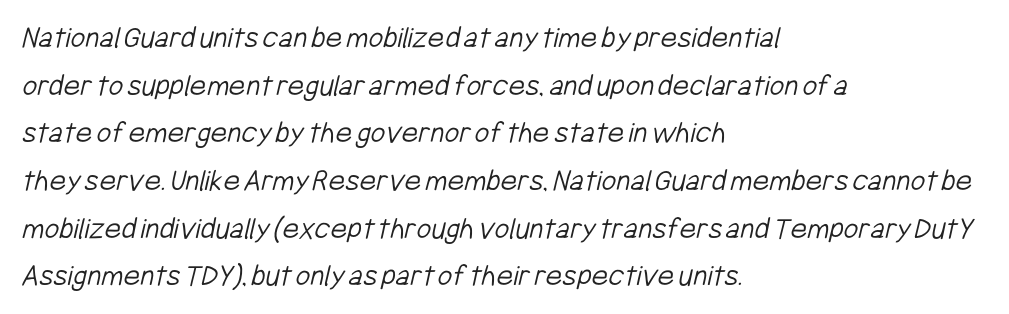
Leading: standard. Are there feet on the stems? There aren't — it's a sans. Note the varied advance widths — an 'i' is clearly narrower than an 'm'. Compared with typical body copy, the letter spacing here is the same.
